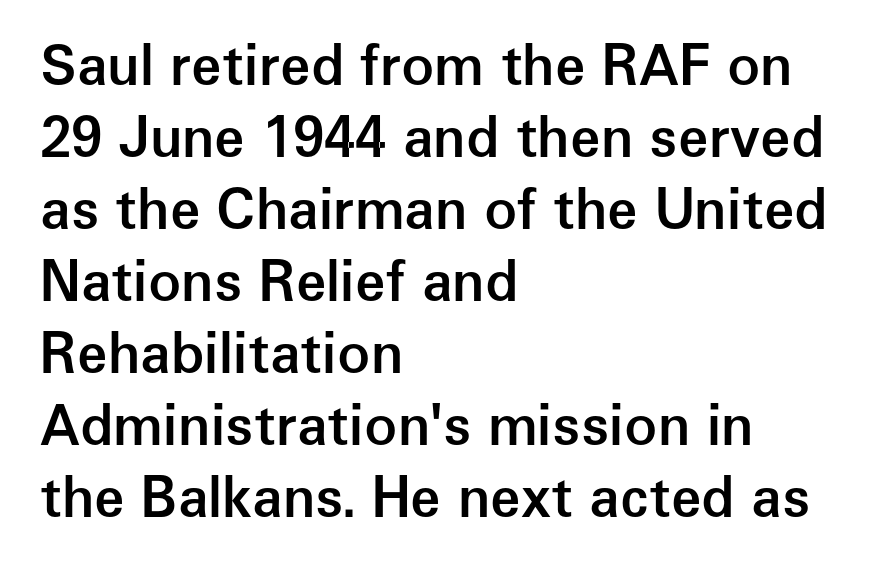
The image shows 55 px semibold sans-serif type, upright; set left-aligned, normal line spacing (1.31x), normal letter spacing, not underlined; low stroke contrast and a medium x-height.
